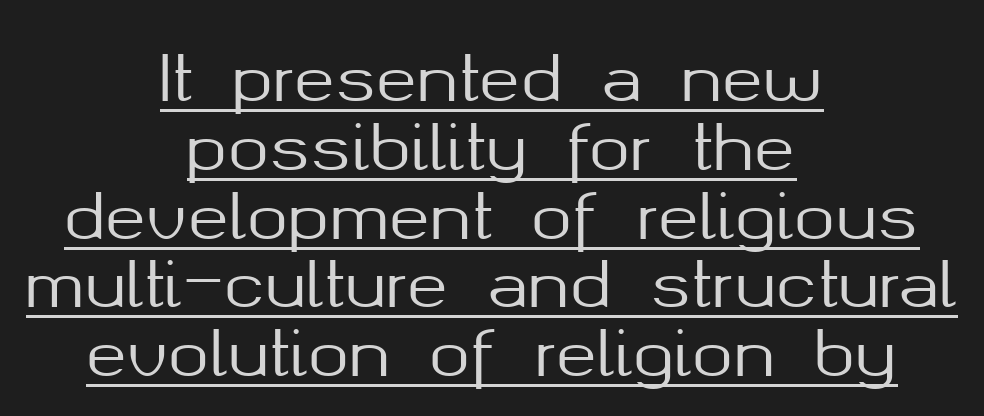
The image shows 62 px sans-serif type, upright; set centered, tight line spacing (1.11x), normal letter spacing, underlined; medium stroke contrast and a medium x-height.
